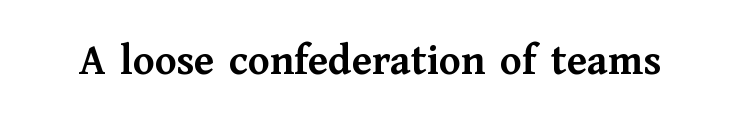
{"serif": "yes", "italic": "no", "bold": "yes", "weight": "semibold", "width": "normal", "stroke_contrast": "medium", "x_height": "medium", "monospaced": "no", "underline": "no", "letter_spacing": "normal", "letter_spacing_em": 0.0, "glyph_px": 44}
